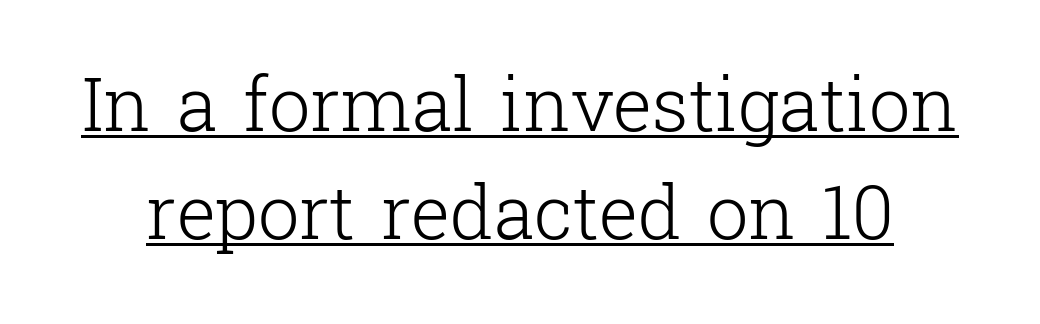
The image shows 74 px light serif type, upright; set normal line spacing (1.46x), normal letter spacing, underlined; low stroke contrast and a medium x-height.
